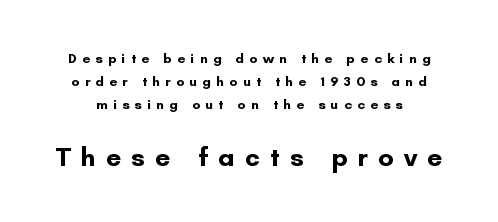
Q: Is the text bold? A: Yes.
Q: Is the text italic (slanted)? A: No, it is upright.
Q: Is the text underlined? A: No.
Q: Is the spacing between letters normal or unusually wide? A: Unusually wide.
Q: Is the spacing between lines tight, normal or loose? A: Normal.
Q: Which block of text is set in a larger size, the first (top) or the second (bottom)? A: The second (bottom) one.
